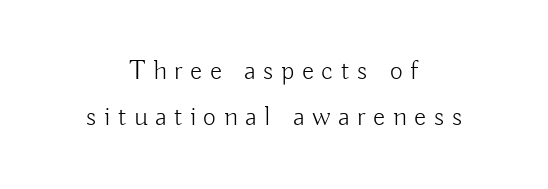
A typesetter would call this heavily tracked-out type. The letters carry no serifs — their stems end cleanly without finishing strokes. Nobody drew a line under any word here. Stroke mass is kept to a normal reading level or below. Nope, not italic — everything's standing straight. Vertically, the passage feels balanced, rows spaced as you'd expect.
